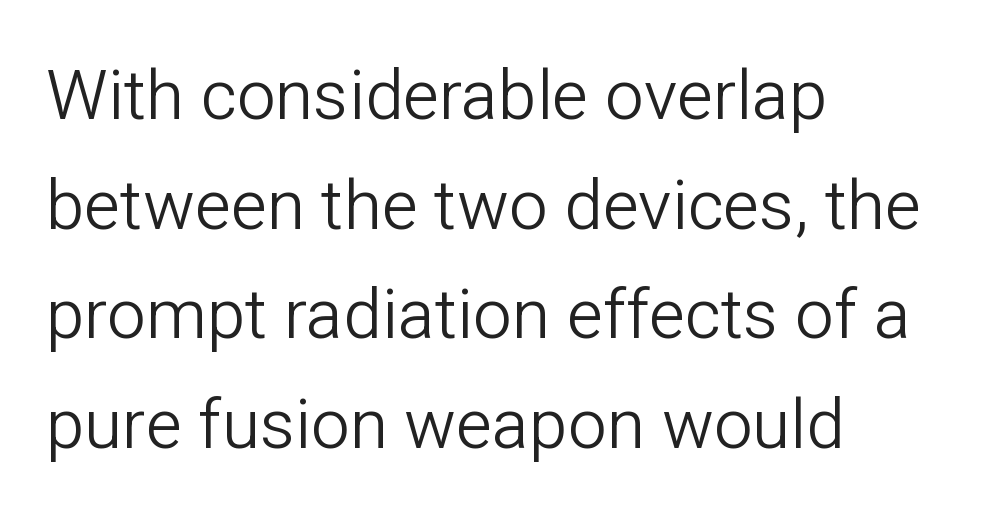
Q: Is the text bold? A: No.
Q: Is the text italic (slanted)? A: No, it is upright.
Q: Is the typeface a serif or a sans-serif typeface? A: Sans-serif.
Q: Is the text underlined? A: No.
Q: How is the paragraph aligned? A: Left-aligned.
Q: Is the spacing between letters normal or unusually wide? A: Normal.
Q: Is the spacing between lines tight, normal or loose? A: Normal.
Q: Width (condensed, normal, or wide)? A: Normal.
Q: Stroke contrast? A: Low.
Q: x-height? A: Medium.
Q: Monospaced? A: No.
